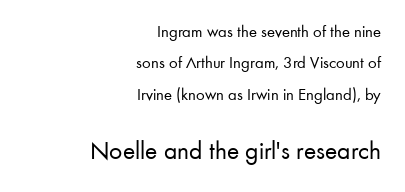
The specimen omits any rule beneath the text block's lines. Unbolded letterforms with no extra heft. A typesetter would call this zero additional tracking. A student would notice the bottom passage is typeset larger than what precedes it.
